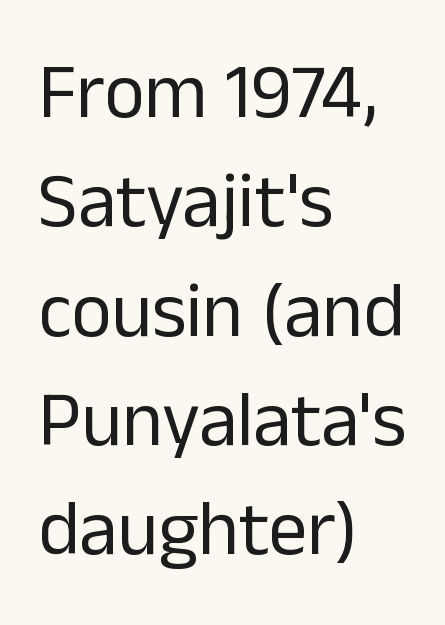
Q: Is the text bold? A: No.
Q: Is the text italic (slanted)? A: No, it is upright.
Q: Is the typeface a serif or a sans-serif typeface? A: Sans-serif.
Q: Is the text underlined? A: No.
Q: How is the paragraph aligned? A: Left-aligned.
Q: Is the spacing between letters normal or unusually wide? A: Normal.
Q: Is the spacing between lines tight, normal or loose? A: Normal.
Q: Width (condensed, normal, or wide)? A: Normal.
Q: Stroke contrast? A: Low.
Q: x-height? A: Medium.
Q: Monospaced? A: No.
